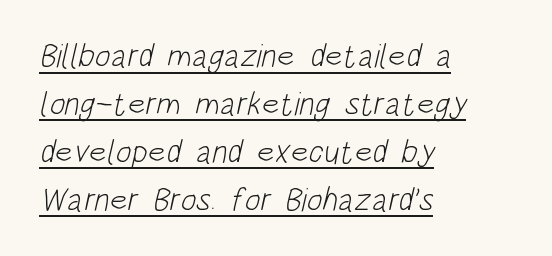
Do the characters align in a grid? No, the font is proportional. A typographer would call this underscored text. The typesetting does not lean heavy: it is not bold. One glance says typical: line gaps are just what's usual.
